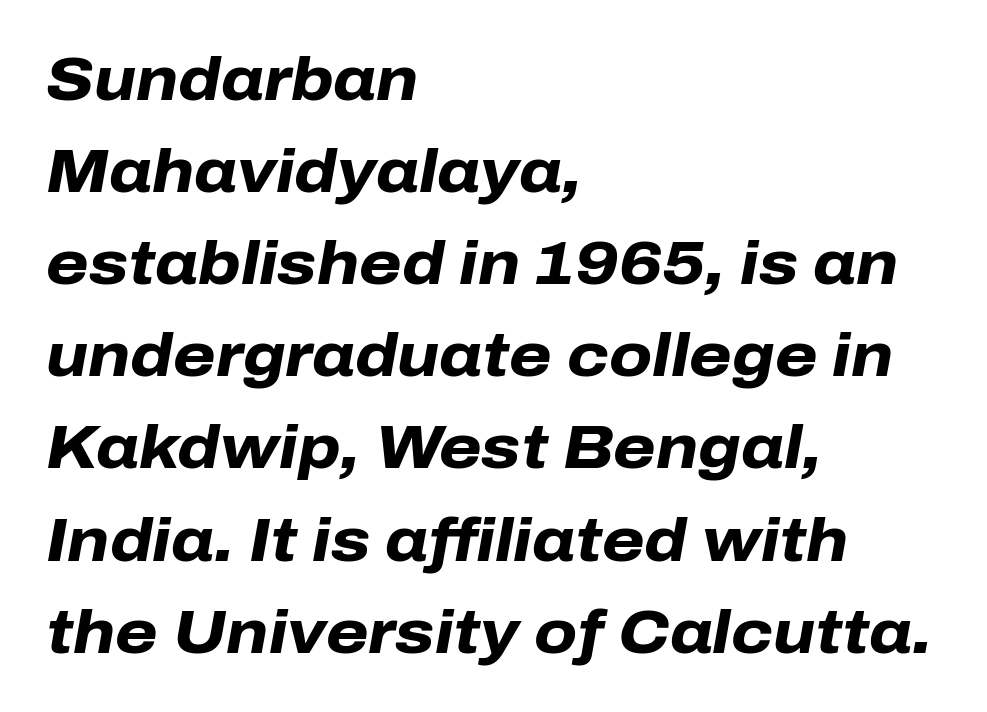
These lines stack with their left ends in a neat column. Looks like regular typesetting: each glyph gets only the width it needs. Check the space under the baseline: it is left empty. Tracking here is standard; glyphs follow each other at the usual distance.
